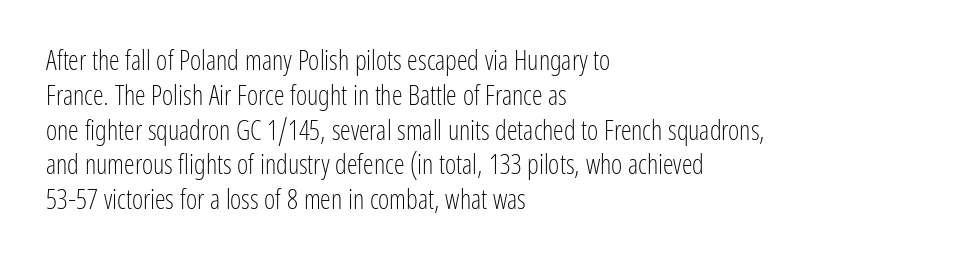
{"italic": "no", "bold": "no", "underline": "no", "align": "left", "line_spacing": "normal", "line_spacing_ratio": 1.29, "letter_spacing": "normal", "letter_spacing_em": 0.0, "glyph_px": 27}
